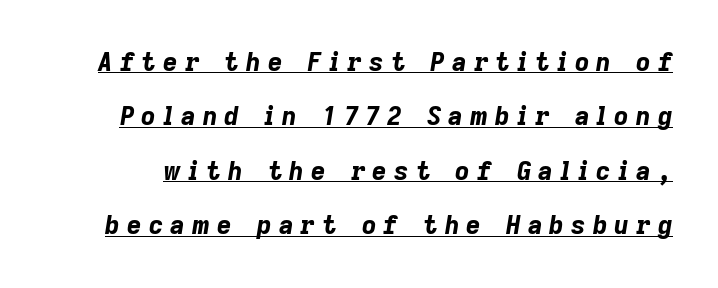
{"italic": "yes", "lean": "right", "slant_degrees": 9, "bold": "yes", "underline": "yes", "line_spacing": "loose", "line_spacing_ratio": 2.18, "letter_spacing": "wide", "letter_spacing_em": 0.29, "glyph_px": 25}
